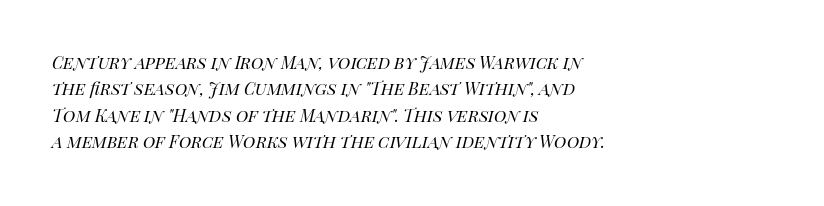
The image shows 21 px text type, italic (leaning right); set left-aligned, normal line spacing (1.26x), normal letter spacing, not underlined.
